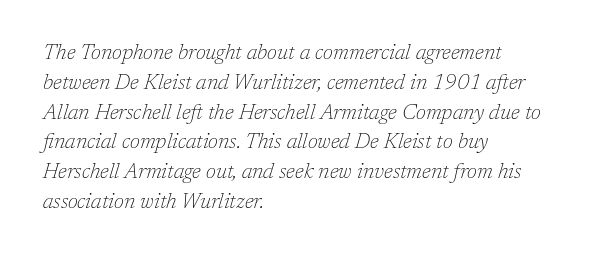
Compared with ordinary roman type, these characters are visibly tilted. Check the space under the baseline: it is left empty. The horizontal fit of the characters is conventional and even. Short and long lines alike share a common starting point at left. Normally led — the rows are evenly, conventionally spaced. The weight tops out at a normal text grade.
